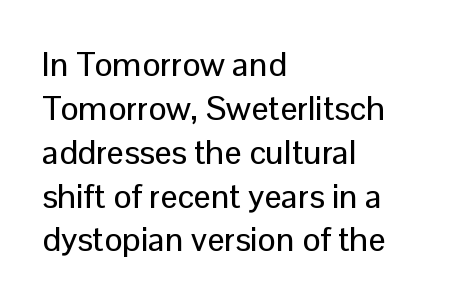
Q: Is the text italic (slanted)? A: No, it is upright.
Q: Is the typeface a serif or a sans-serif typeface? A: Sans-serif.
Q: Is the text underlined? A: No.
Q: How is the paragraph aligned? A: Left-aligned.
Q: Is the spacing between letters normal or unusually wide? A: Normal.
Q: Is the spacing between lines tight, normal or loose? A: Normal.
Q: Width (condensed, normal, or wide)? A: Normal.
Q: Stroke contrast? A: Low.
Q: x-height? A: Medium.
Q: Monospaced? A: No.
